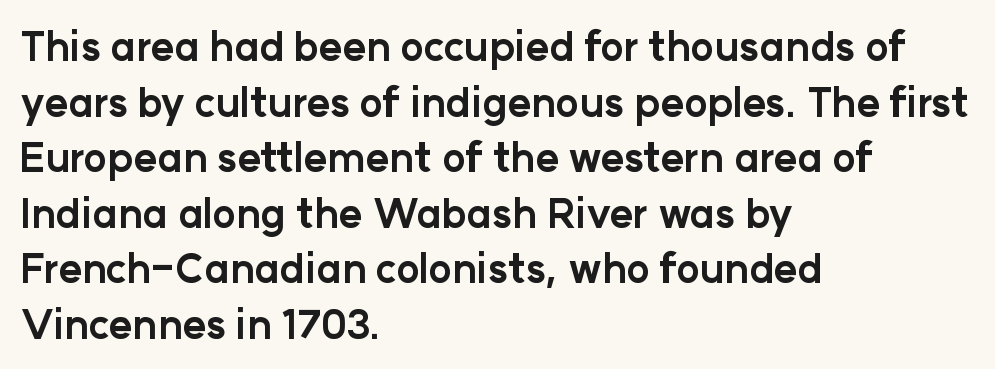
Q: Is the text bold? A: Yes.
Q: Is the text italic (slanted)? A: No, it is upright.
Q: Is the typeface a serif or a sans-serif typeface? A: Sans-serif.
Q: Is the text underlined? A: No.
Q: How is the paragraph aligned? A: Left-aligned.
Q: Is the spacing between letters normal or unusually wide? A: Normal.
Q: Is the spacing between lines tight, normal or loose? A: Normal.
Q: Width (condensed, normal, or wide)? A: Normal.
Q: Stroke contrast? A: Low.
Q: x-height? A: Medium.
Q: Monospaced? A: No.
